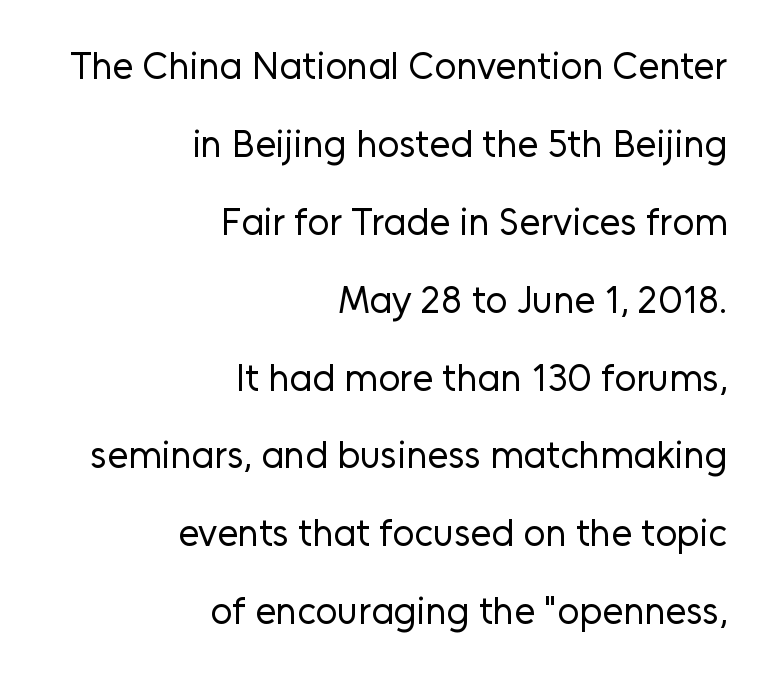
These lines stand farther apart than default settings would place them. Weight: not bold — regular or lighter. The gaps between neighbouring characters are ordinary and unremarkable. Letters rest on an invisible, unmarked baseline. These lines are set flush right with a ragged left edge.
